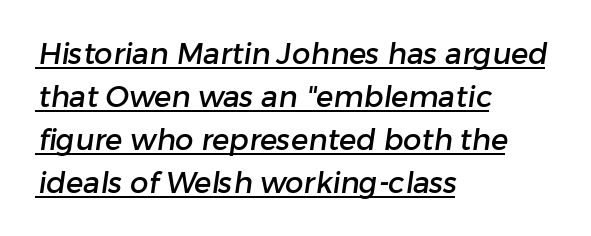
{"serif": "no", "width": "normal", "stroke_contrast": "low", "x_height": "medium", "monospaced": "no", "underline": "yes", "align": "left", "line_spacing": "normal", "line_spacing_ratio": 1.48, "letter_spacing": "normal", "letter_spacing_em": 0.0, "glyph_px": 29}
